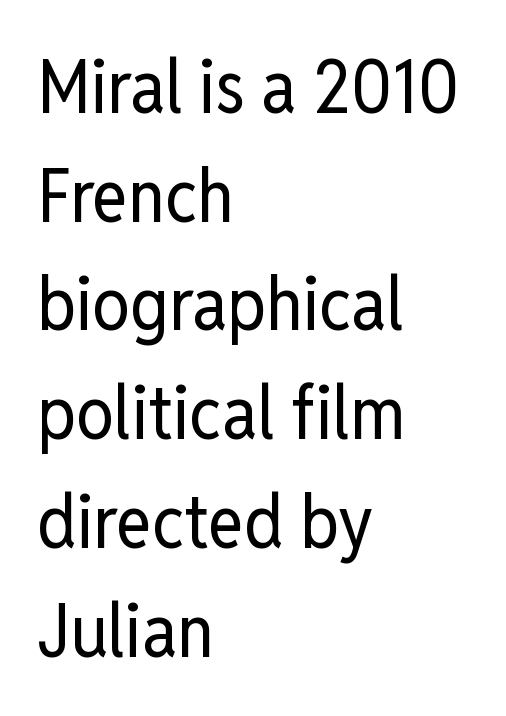
{"serif": "no", "italic": "no", "bold": "no", "weight": "regular", "width": "condensed", "stroke_contrast": "low", "x_height": "medium", "monospaced": "no", "underline": "no", "align": "left", "line_spacing": "normal", "line_spacing_ratio": 1.45, "letter_spacing": "normal", "letter_spacing_em": 0.0, "glyph_px": 75}
